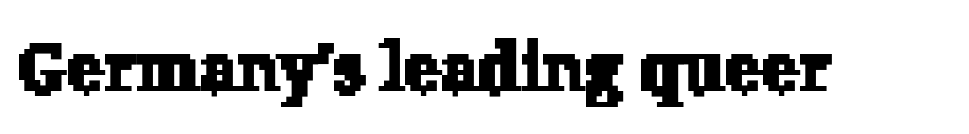
Q: Is the typeface a serif or a sans-serif typeface? A: Serif.
Q: Is the text underlined? A: No.
Q: Is the spacing between letters normal or unusually wide? A: Normal.
Q: Width (condensed, normal, or wide)? A: Normal.
Q: Stroke contrast? A: Low.
Q: x-height? A: Medium.
Q: Monospaced? A: No.
